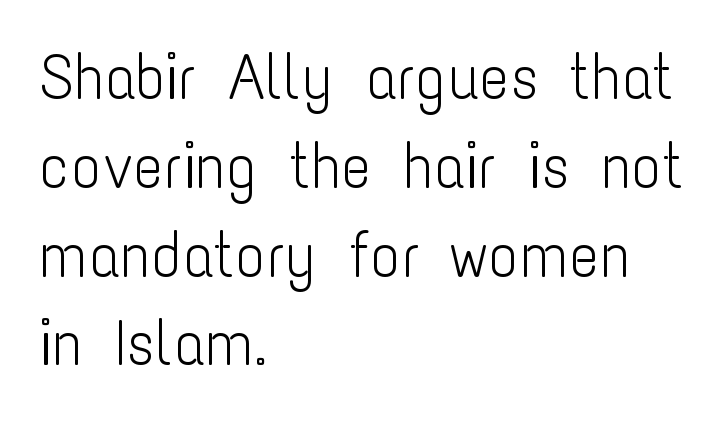
{"serif": "no", "italic": "no", "bold": "no", "weight": "light", "width": "condensed", "stroke_contrast": "low", "x_height": "medium", "monospaced": "no", "underline": "no", "align": "left", "line_spacing": "normal", "line_spacing_ratio": 1.41, "letter_spacing": "normal", "letter_spacing_em": 0.0, "glyph_px": 63}
